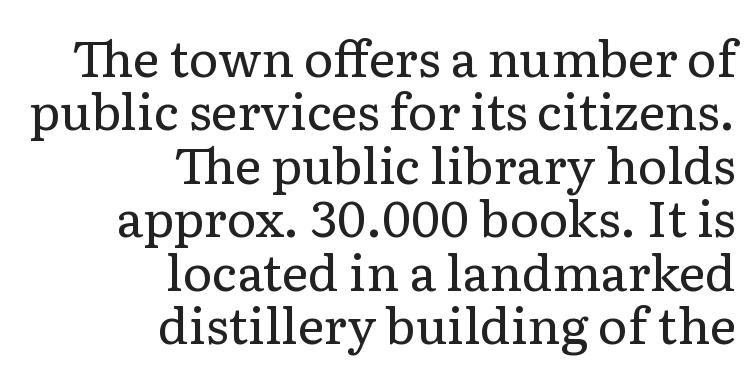
Q: Is the text bold? A: No.
Q: Is the text italic (slanted)? A: No, it is upright.
Q: Is the typeface a serif or a sans-serif typeface? A: Serif.
Q: Is the text underlined? A: No.
Q: How is the paragraph aligned? A: Right-aligned.
Q: Is the spacing between letters normal or unusually wide? A: Normal.
Q: Is the spacing between lines tight, normal or loose? A: Tight.
Q: Width (condensed, normal, or wide)? A: Normal.
Q: Stroke contrast? A: Low.
Q: x-height? A: Medium.
Q: Monospaced? A: No.
